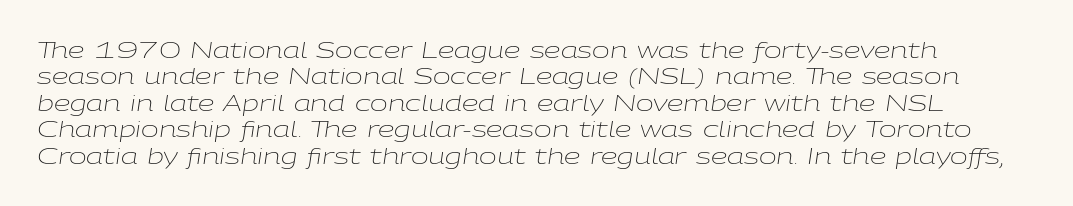
The image shows 21 px text type, italic (leaning right); set normal line spacing (1.26x), normal letter spacing, not underlined.
